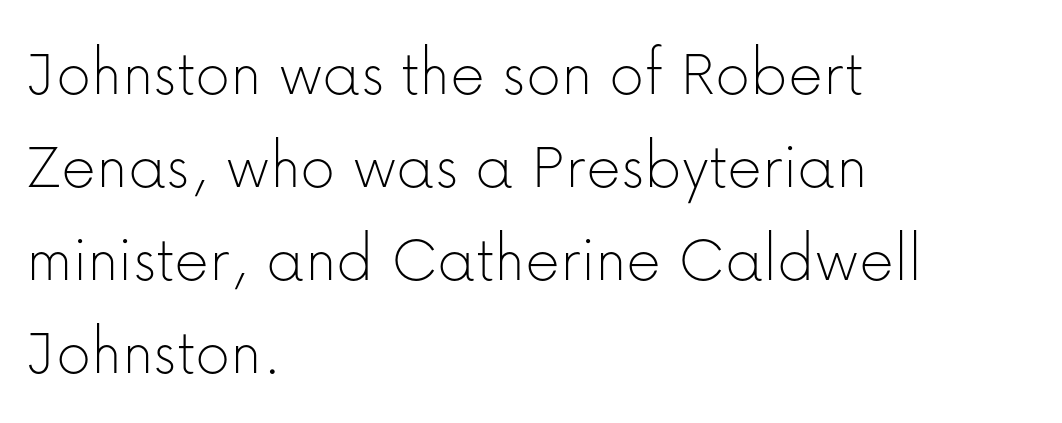
The image shows 68 px thin sans-serif type, upright; set left-aligned, normal line spacing (1.37x), normal letter spacing, not underlined; low stroke contrast and a medium x-height.
